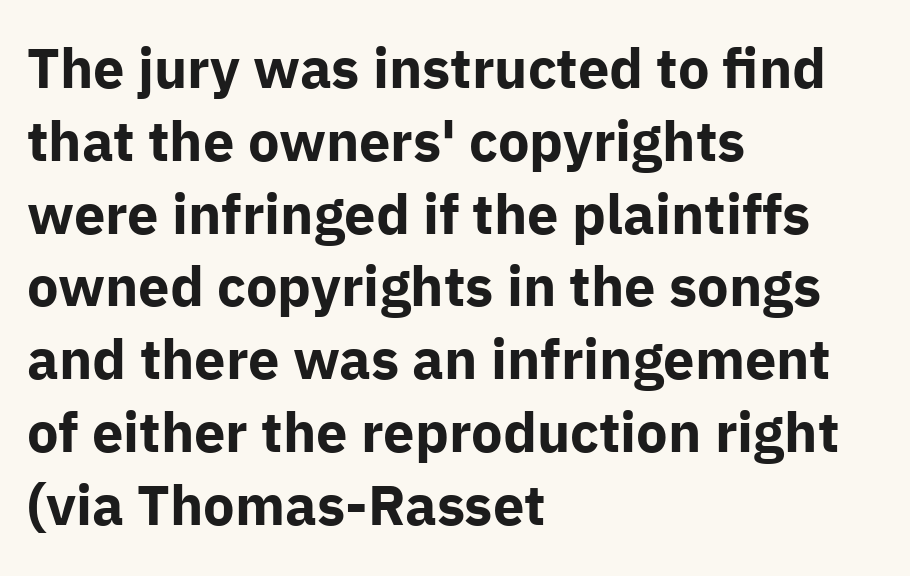
{"serif": "no", "italic": "no", "bold": "yes", "weight": "bold", "width": "normal", "stroke_contrast": "low", "x_height": "medium", "monospaced": "no", "underline": "no", "align": "left", "line_spacing": "normal", "line_spacing_ratio": 1.3, "letter_spacing": "normal", "letter_spacing_em": 0.0, "glyph_px": 56}
